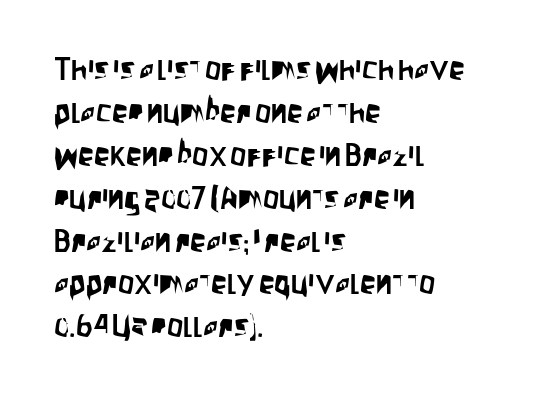
The image shows 32 px condensed sans-serif type, upright; set left-aligned, normal line spacing (1.34x), normal letter spacing, not underlined; low stroke contrast and a large x-height.
